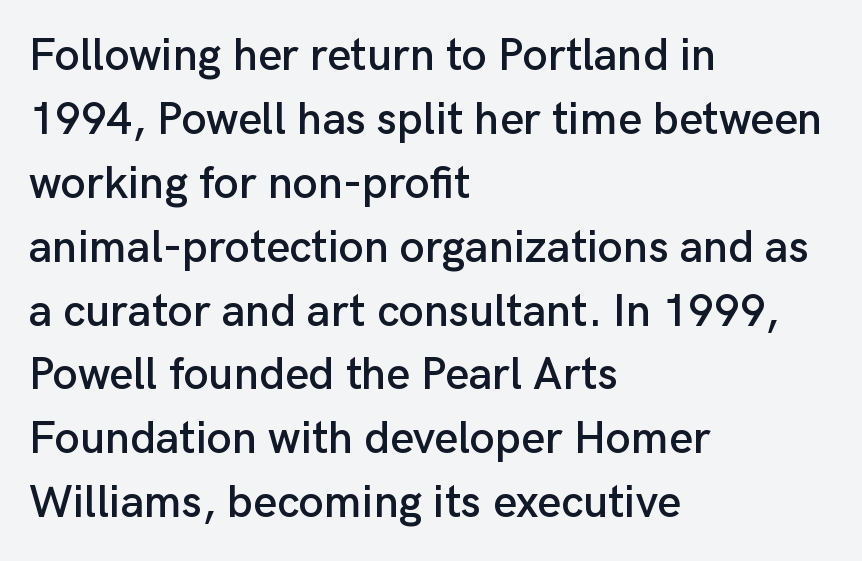
Q: Is the text italic (slanted)? A: No, it is upright.
Q: Is the typeface a serif or a sans-serif typeface? A: Sans-serif.
Q: Is the text underlined? A: No.
Q: How is the paragraph aligned? A: Left-aligned.
Q: Is the spacing between letters normal or unusually wide? A: Normal.
Q: Is the spacing between lines tight, normal or loose? A: Normal.
Q: Width (condensed, normal, or wide)? A: Normal.
Q: Stroke contrast? A: Low.
Q: x-height? A: Medium.
Q: Monospaced? A: No.
